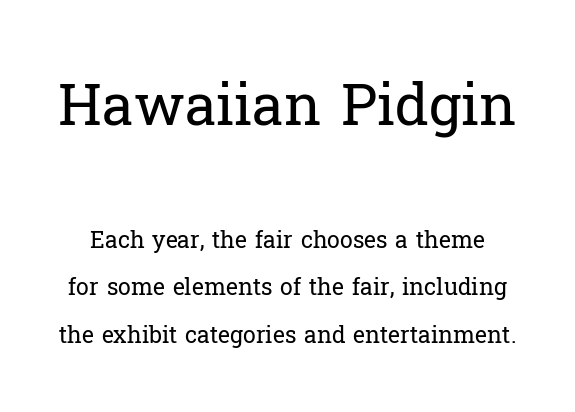
Q: Is the text bold? A: No.
Q: Is the text italic (slanted)? A: No, it is upright.
Q: Is the typeface a serif or a sans-serif typeface? A: Serif.
Q: Is the text underlined? A: No.
Q: Is the spacing between letters normal or unusually wide? A: Normal.
Q: Is the spacing between lines tight, normal or loose? A: Loose.
Q: Which block of text is set in a larger size, the first (top) or the second (bottom)? A: The first (top) one.
Q: Width (condensed, normal, or wide)? A: Normal.
Q: Stroke contrast? A: Low.
Q: x-height? A: Medium.
Q: Monospaced? A: No.
